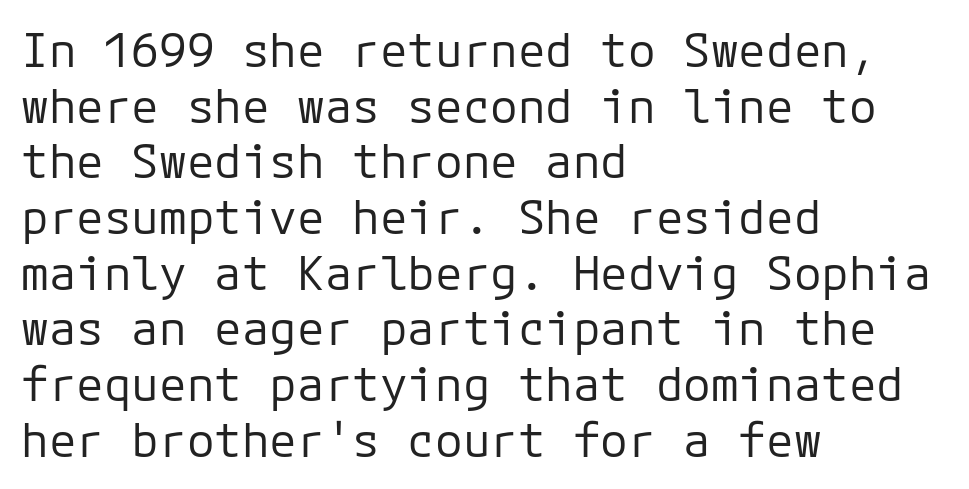
Q: Is the text bold? A: No.
Q: Is the text italic (slanted)? A: No, it is upright.
Q: Is the typeface a serif or a sans-serif typeface? A: Sans-serif.
Q: Is the text underlined? A: No.
Q: How is the paragraph aligned? A: Left-aligned.
Q: Is the spacing between letters normal or unusually wide? A: Normal.
Q: Width (condensed, normal, or wide)? A: Normal.
Q: Stroke contrast? A: Low.
Q: x-height? A: Medium.
Q: Monospaced? A: Yes.
